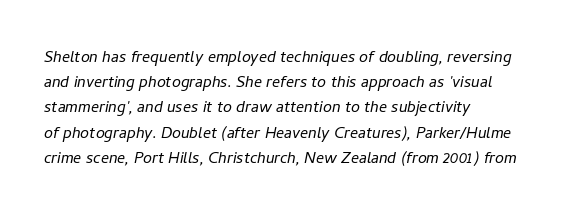
Notice how the passage keeps a crisp vertical edge on the left only. Horizontal bands of white between lines are of average thickness. Bare-footed words on every line. Observe the lean: these are italic letterforms.
